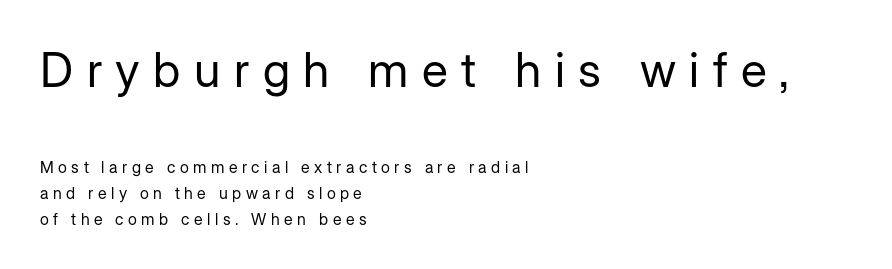
The image shows 48 px regular-weight sans-serif type, upright; set left-aligned, normal line spacing (1.63x), unusually wide letter spacing (+0.28 em), not underlined; the first (top) block is 3.0x larger; low stroke contrast and a medium x-height.
